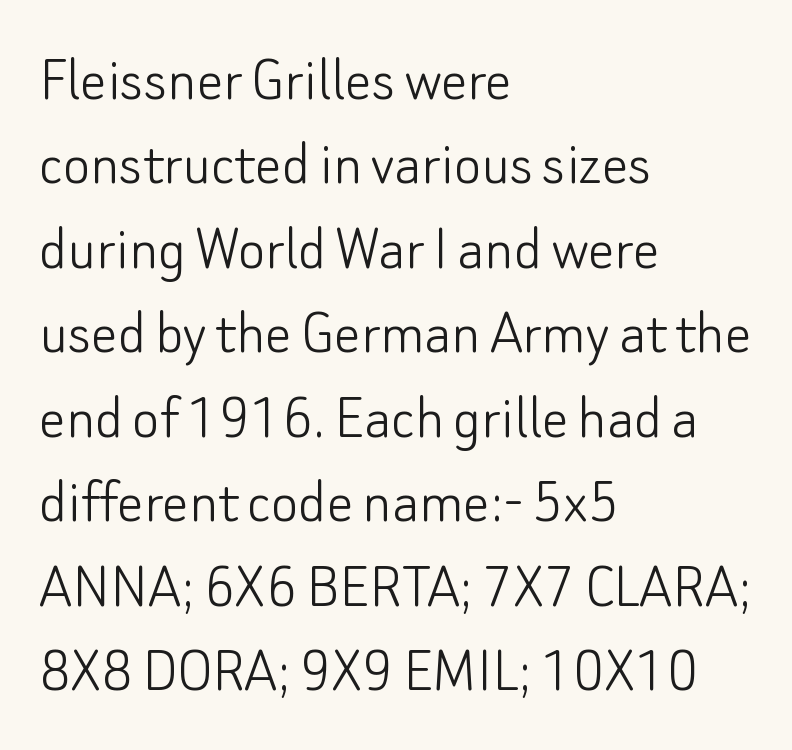
Teacher's note: observe the even left margin — that is flush-left alignment. Posture: vertical. Type without underlining. The font family rendered here belongs to the sans-serif group. Is the type heavy? It reads as light-to-regular instead. Reading down the column, the eye jumps a familiar distance to each next line.
